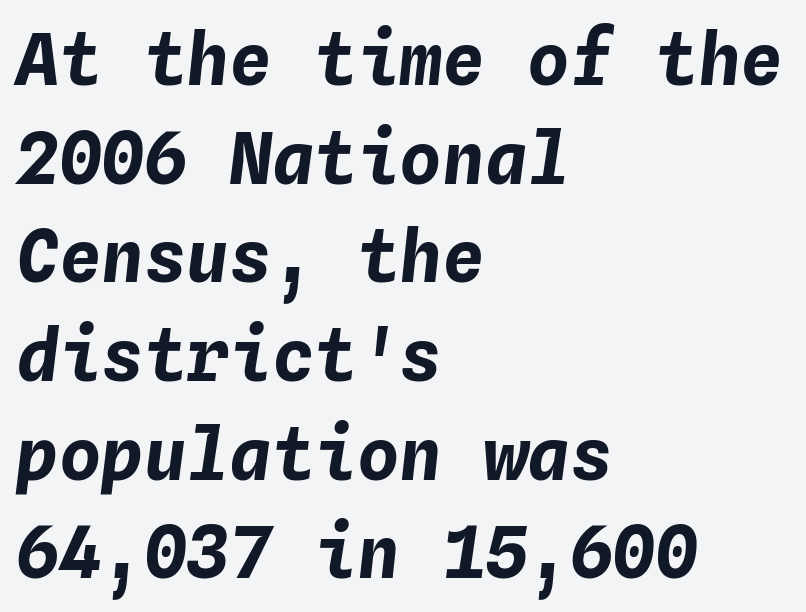
Glyph-to-glyph distance matches everyday printed text. Designer's note — italics engaged. Set as a true bold cut, around the 700 mark. Where is the straight margin? On the left. The strip under each line holds only bare page. Fixed-width glyphs throughout — classic coding-font behaviour.
